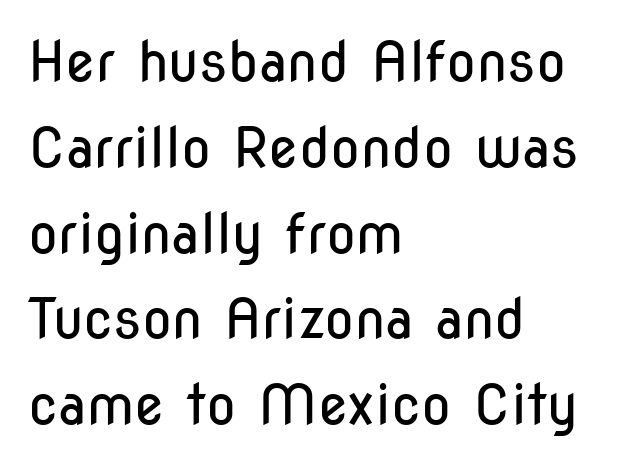
The image shows 55 px regular-weight, condensed sans-serif type, upright; set left-aligned, normal line spacing (1.56x), normal letter spacing, not underlined; low stroke contrast and a medium x-height.
